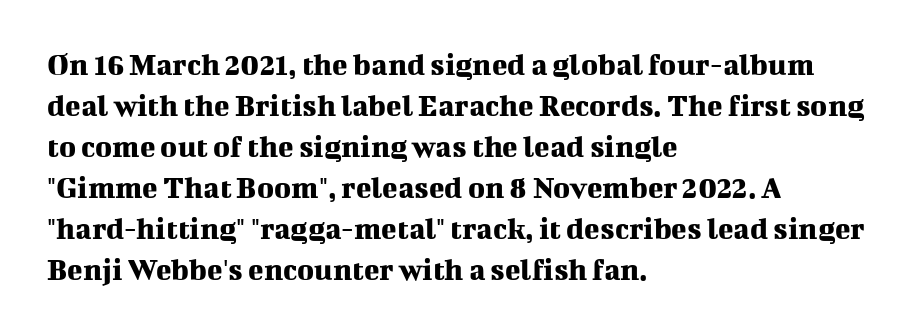
{"serif": "yes", "italic": "no", "width": "normal", "stroke_contrast": "medium", "x_height": "medium", "monospaced": "no", "underline": "no", "align": "left", "line_spacing": "normal", "line_spacing_ratio": 1.28, "letter_spacing": "normal", "letter_spacing_em": 0.0, "glyph_px": 32}
